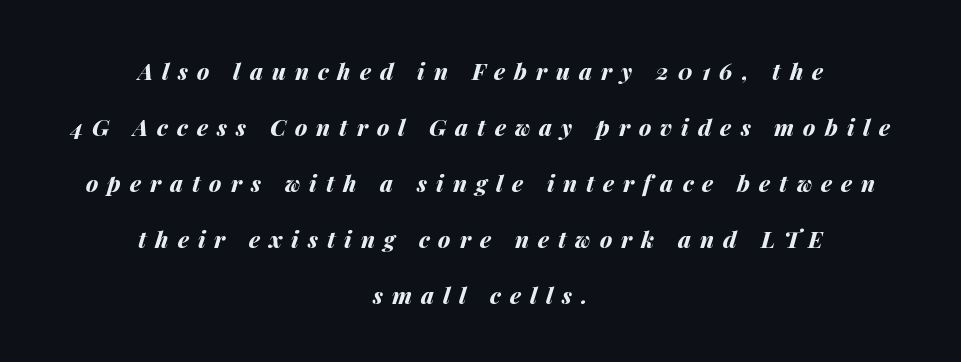
Q: Is the text bold? A: Yes.
Q: Is the text italic (slanted)? A: Yes, it leans right by about 14 degrees.
Q: Is the text underlined? A: No.
Q: How is the paragraph aligned? A: Centered.
Q: Is the spacing between letters normal or unusually wide? A: Unusually wide.
Q: Is the spacing between lines tight, normal or loose? A: Loose.
